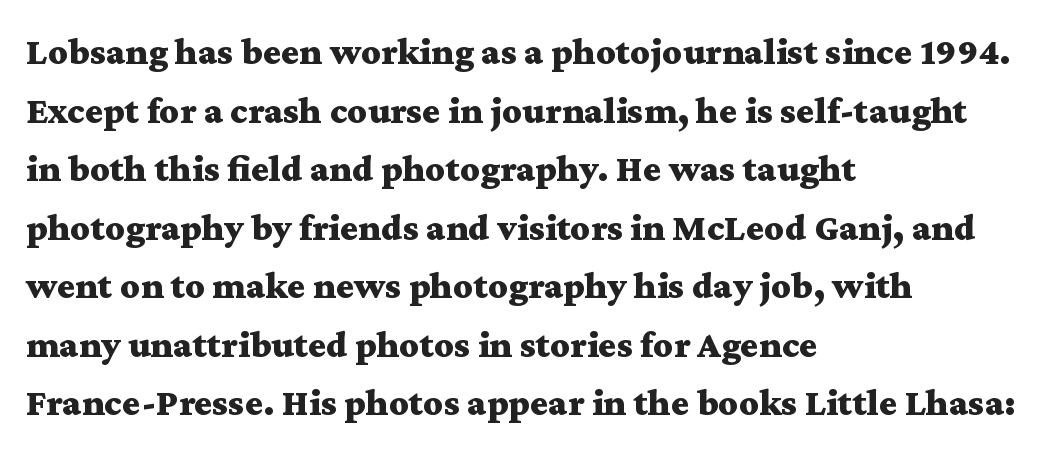
{"serif": "yes", "italic": "no", "bold": "yes", "weight": "bold", "width": "wide", "stroke_contrast": "medium", "x_height": "medium", "monospaced": "no", "underline": "no", "align": "left", "line_spacing": "normal", "line_spacing_ratio": 1.54, "letter_spacing": "normal", "letter_spacing_em": 0.0, "glyph_px": 38}
